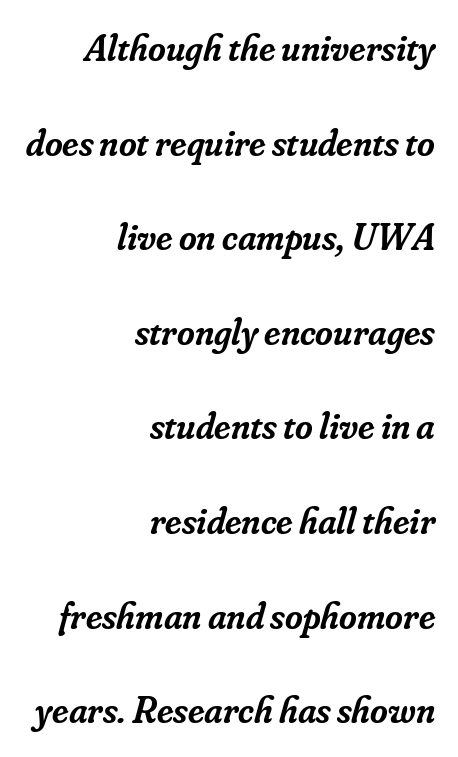
Descender tails drop into unmarked territory. Is this a fixed-width face? No — the glyphs have proportional, varying widths. In terms of letterspacing, this is plain default setting. How would I describe the line gaps? Wide and relaxed. In terms of posture, this sample is oblique. Horizontally, the lines are justified to the trailing edge only.
